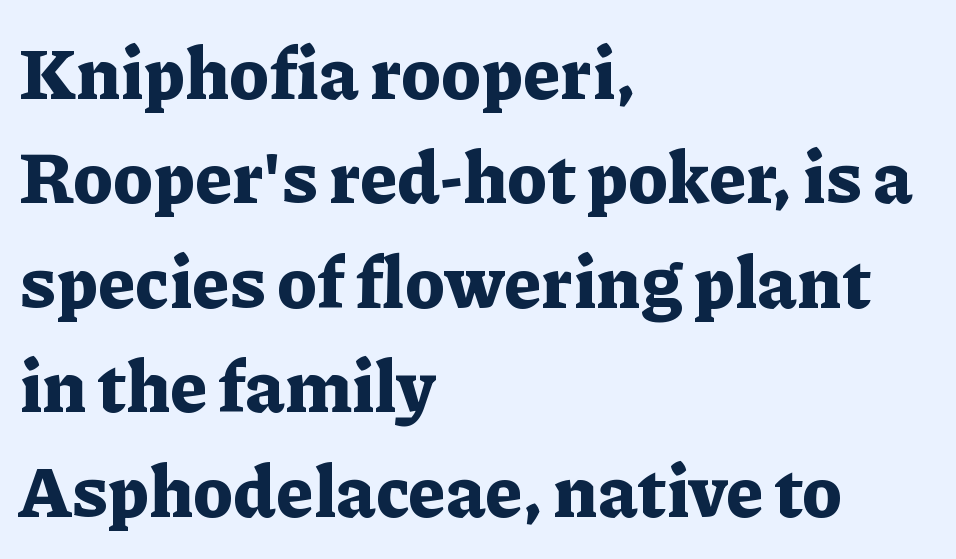
The lines in this sample share a left origin and differ only in where they stop. The font's upright variant was chosen for this text. This is serif lettering, the kind often seen in printed books. Words appear dense and cohesive because spacing is normal. The baseline area is clear.
